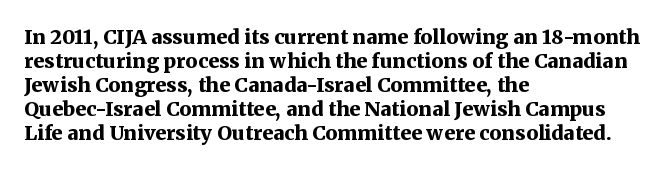
Q: Is the text bold? A: Yes.
Q: Is the text italic (slanted)? A: No, it is upright.
Q: Is the text underlined? A: No.
Q: How is the paragraph aligned? A: Left-aligned.
Q: Is the spacing between letters normal or unusually wide? A: Normal.
